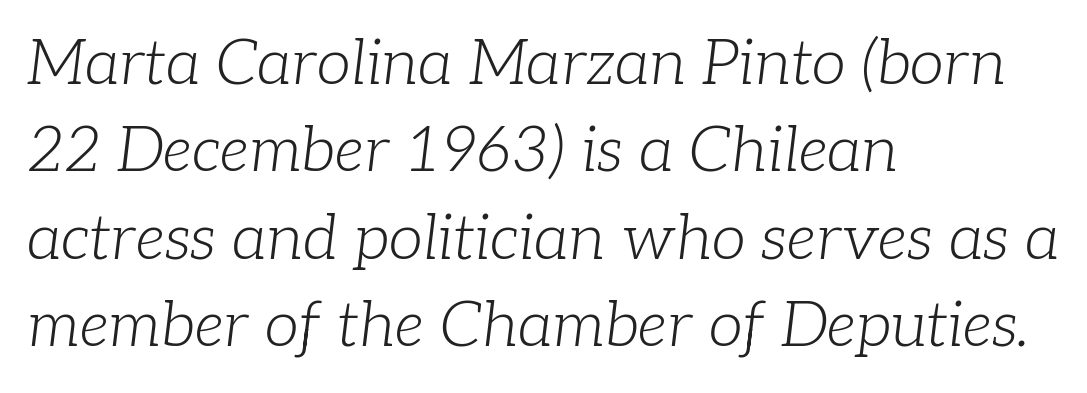
The image shows 62 px light serif type, italic (leaning right); set left-aligned, normal line spacing (1.41x), normal letter spacing, not underlined; low stroke contrast and a medium x-height.
